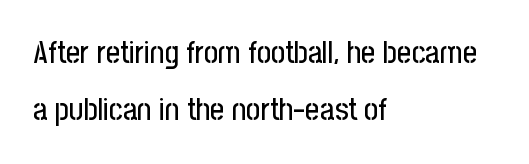
The image shows 31 px condensed sans-serif type, upright; set left-aligned, line spacing 1.85x, normal letter spacing, not underlined; low stroke contrast and a medium x-height.
